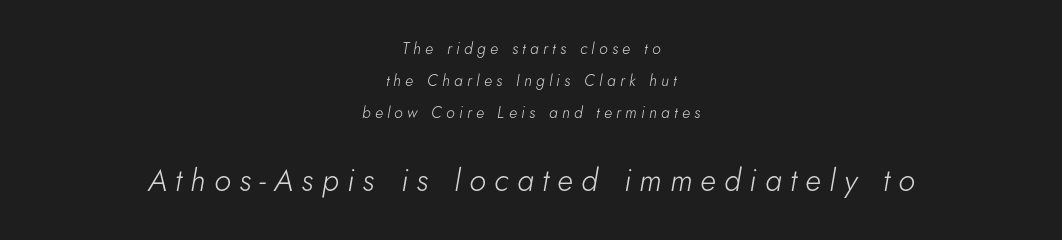
The passage shown leans; its letterforms are oblique. Reading down the block, each line starts at a different indent, mirrored at its end. Any mark beneath the type? The region is blank. Caption: upper text group reduced, lower text group enlarged.
